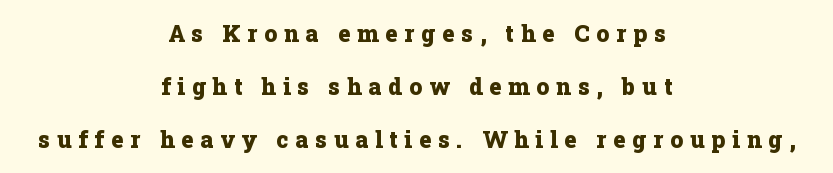
The image shows 23 px bold type, upright; set centered, loose line spacing (2.31x), unusually wide letter spacing (+0.3 em), not underlined.
